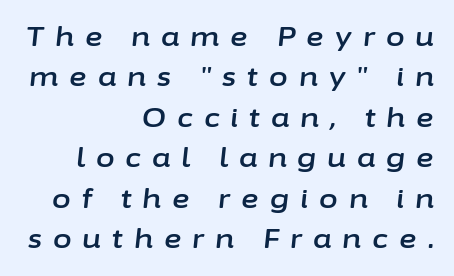
The image shows 27 px text type, italic (leaning right); set right-aligned, normal line spacing (1.5x), unusually wide letter spacing (+0.41 em), not underlined.
